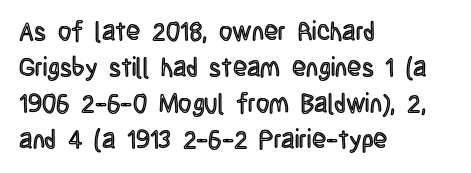
This is roman type, the default non-slanted kind. Standard letterfit; no display-style spreading of the glyphs. Evenly set lines give the paragraph a standard silhouette. The specimen omits any rule beneath the text block's lines. The paragraph shown leans on its left margin.
